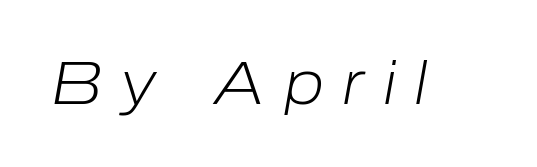
Q: Is the text bold? A: No.
Q: Is the text italic (slanted)? A: Yes, it leans right by about 10 degrees.
Q: Is the text underlined? A: No.
Q: Is the spacing between letters normal or unusually wide? A: Unusually wide.
Q: Width (condensed, normal, or wide)? A: Normal.
Q: Stroke contrast? A: Low.
Q: x-height? A: Medium.
Q: Monospaced? A: No.
